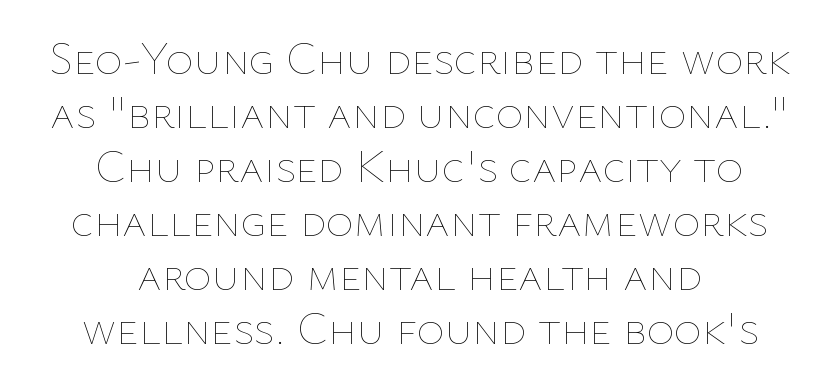
Q: Is the text bold? A: No.
Q: Is the text italic (slanted)? A: No, it is upright.
Q: Is the text underlined? A: No.
Q: How is the paragraph aligned? A: Centered.
Q: Is the spacing between letters normal or unusually wide? A: Normal.
Q: Is the spacing between lines tight, normal or loose? A: Tight.
Q: Width (condensed, normal, or wide)? A: Normal.
Q: Stroke contrast? A: Low.
Q: x-height? A: Medium.
Q: Monospaced? A: No.
